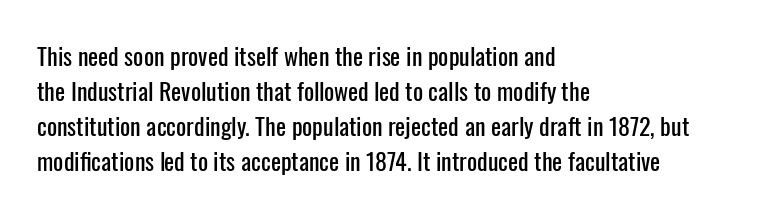
{"italic": "no", "underline": "no", "align": "left", "line_spacing": "normal", "line_spacing_ratio": 1.46, "letter_spacing": "normal", "letter_spacing_em": 0.0, "glyph_px": 24}
